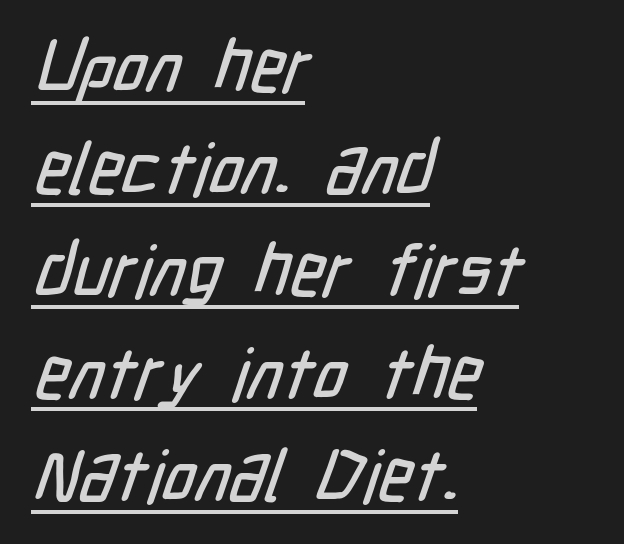
Default kerning and tracking; the words read as compact shapes. Underlining? Definitely there. All the whitespace from short lines collects on the right. Varying glyph widths throughout — classic text-font behaviour. Summary of vertical rhythm: regular, with standard interline spacing. The rendering shows plain stroke endings on the letterforms — a sans-serif design.
